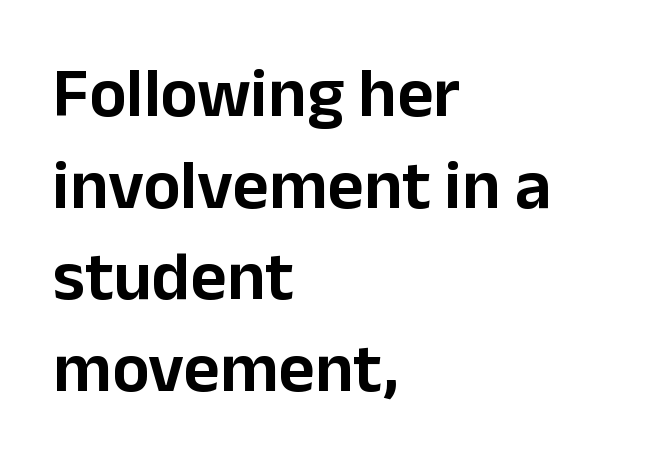
The image shows 70 px sans-serif type, upright; set left-aligned, normal line spacing (1.31x), normal letter spacing, not underlined; low stroke contrast and a medium x-height.
